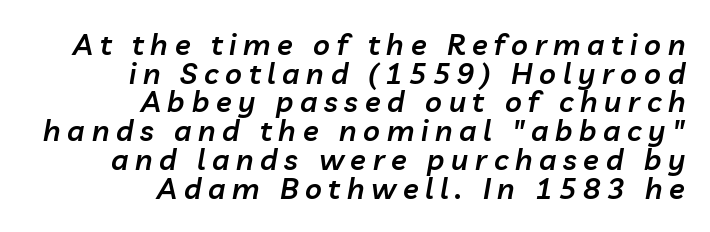
The lines are quadded right. Compared with typical body copy, the letter spacing here is much looser. Character widths vary here, with narrow letters taking less room than wide ones. Rendered with sloped, italic letterforms.
